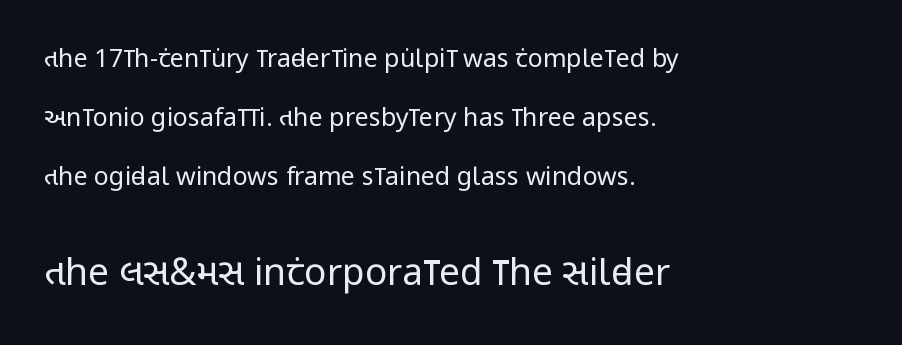
The image shows 37 px regular-weight, condensed sans-serif type, upright; set left-aligned, loose line spacing (2.36x), normal letter spacing, not underlined; the second (bottom) block is 1.48x larger; low stroke contrast and a large x-height.
